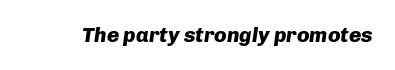
Q: Is the text bold? A: Yes.
Q: Is the text italic (slanted)? A: Yes, it leans right by about 8 degrees.
Q: Is the text underlined? A: No.
Q: Is the spacing between letters normal or unusually wide? A: Normal.
